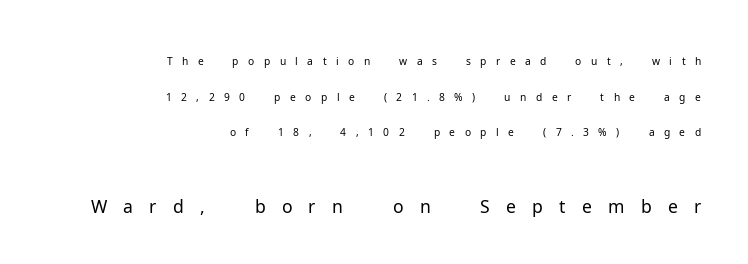
Q: Is the text bold? A: No.
Q: Is the text italic (slanted)? A: No, it is upright.
Q: Is the typeface a serif or a sans-serif typeface? A: Sans-serif.
Q: Is the text underlined? A: No.
Q: How is the paragraph aligned? A: Right-aligned.
Q: Is the spacing between letters normal or unusually wide? A: Unusually wide.
Q: Is the spacing between lines tight, normal or loose? A: Normal.
Q: Which block of text is set in a larger size, the first (top) or the second (bottom)? A: The second (bottom) one.
Q: Width (condensed, normal, or wide)? A: Normal.
Q: Stroke contrast? A: Low.
Q: x-height? A: Medium.
Q: Monospaced? A: No.
